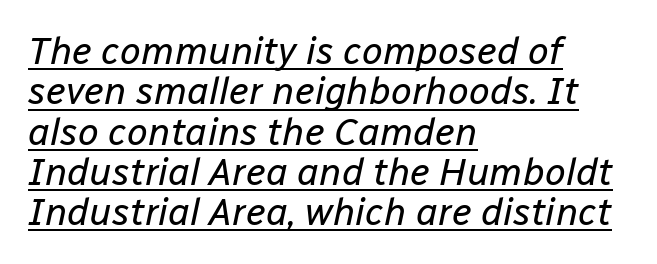
{"italic": "yes", "lean": "right", "slant_degrees": 12, "bold": "no", "weight": "regular", "width": "normal", "stroke_contrast": "low", "x_height": "medium", "monospaced": "no", "underline": "yes", "align": "left", "line_spacing": "tight", "line_spacing_ratio": 1.06, "letter_spacing": "normal", "letter_spacing_em": 0.0, "glyph_px": 38}
